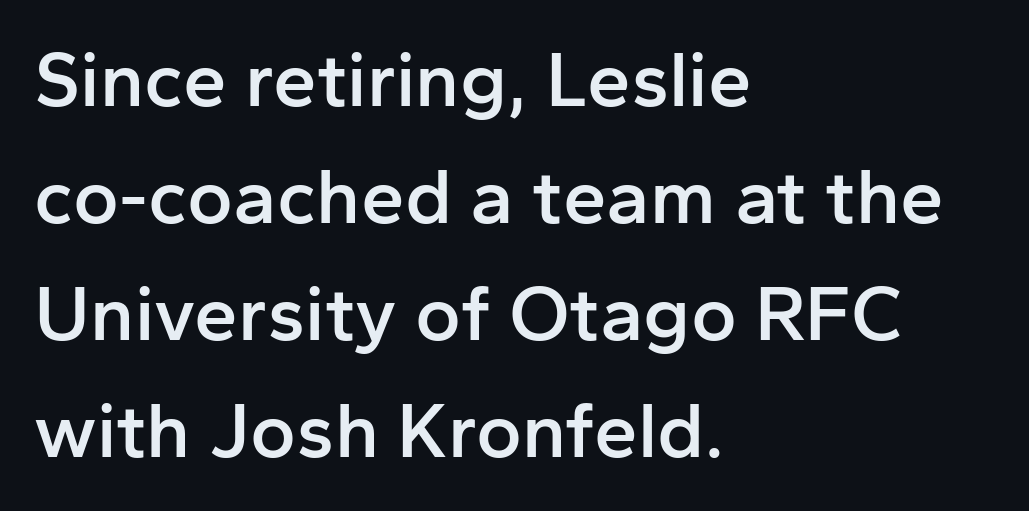
{"serif": "no", "italic": "no", "bold": "semi", "weight": "semibold", "width": "normal", "stroke_contrast": "low", "x_height": "medium", "monospaced": "no", "underline": "no", "align": "left", "line_spacing": "normal", "line_spacing_ratio": 1.5, "letter_spacing": "normal", "letter_spacing_em": 0.0, "glyph_px": 78}
